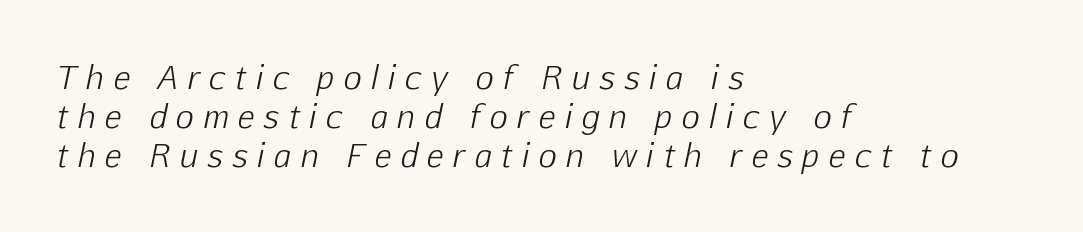
Q: Is the text bold? A: No.
Q: Is the text italic (slanted)? A: Yes, it leans right by about 12 degrees.
Q: Is the text underlined? A: No.
Q: How is the paragraph aligned? A: Left-aligned.
Q: Is the spacing between letters normal or unusually wide? A: Unusually wide.
Q: Is the spacing between lines tight, normal or loose? A: Normal.
Q: Width (condensed, normal, or wide)? A: Normal.
Q: Stroke contrast? A: Low.
Q: x-height? A: Medium.
Q: Monospaced? A: No.
